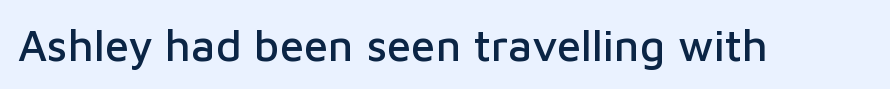
The image shows 44 px sans-serif type, upright; set normal letter spacing, not underlined; low stroke contrast and a medium x-height.
